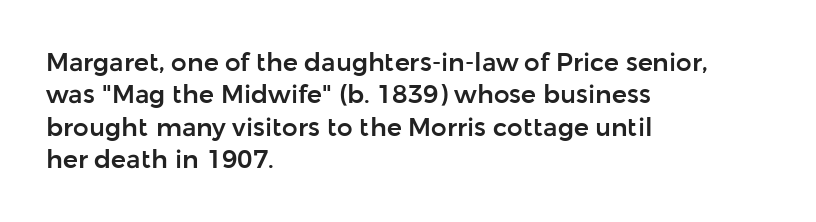
The image shows 25 px text type, upright; set left-aligned, normal line spacing (1.3x), normal letter spacing, not underlined.
